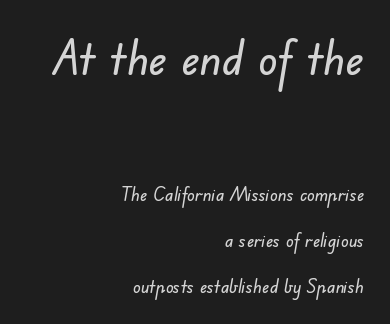
The image shows 48 px sans-serif type; set right-aligned, loose line spacing (2.42x), normal letter spacing, not underlined; the first (top) block is 2.53x larger; low stroke contrast and a small x-height.
